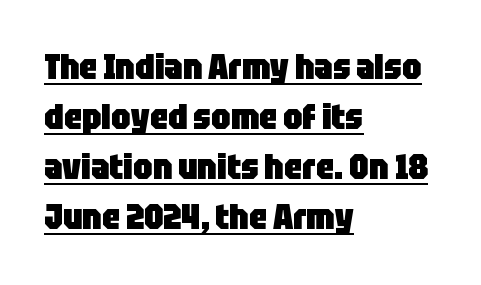
Q: Is the text bold? A: Yes.
Q: Is the text italic (slanted)? A: No, it is upright.
Q: Is the typeface a serif or a sans-serif typeface? A: Sans-serif.
Q: Is the text underlined? A: Yes.
Q: How is the paragraph aligned? A: Left-aligned.
Q: Is the spacing between letters normal or unusually wide? A: Normal.
Q: Is the spacing between lines tight, normal or loose? A: Normal.
Q: Width (condensed, normal, or wide)? A: Condensed.
Q: Stroke contrast? A: Low.
Q: x-height? A: Large.
Q: Monospaced? A: No.
